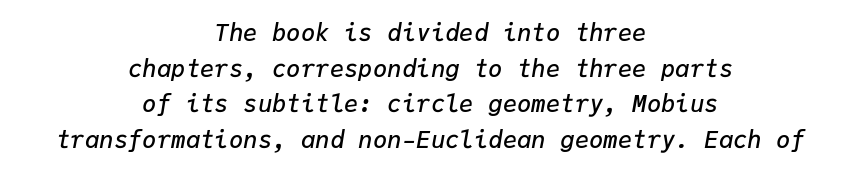
{"italic": "yes", "lean": "right", "slant_degrees": 9, "bold": "semi", "underline": "no", "align": "center", "line_spacing": "normal", "line_spacing_ratio": 1.48, "letter_spacing": "normal", "letter_spacing_em": 0.0, "glyph_px": 24}
